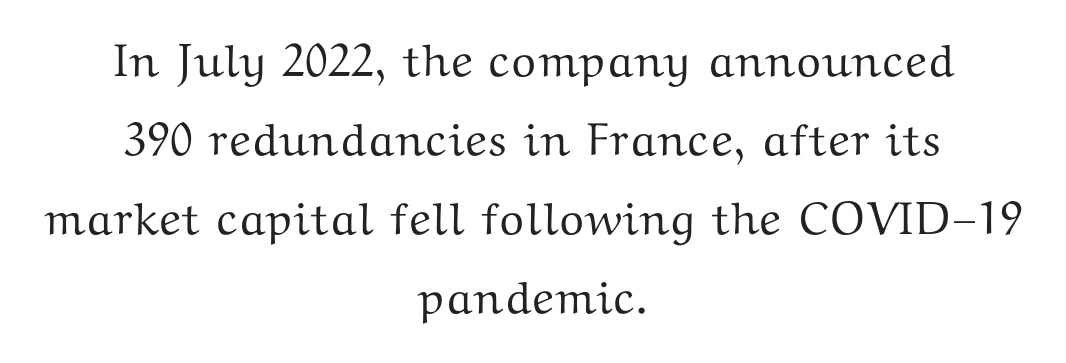
The image shows 46 px wide serif type, upright; set centered, line spacing 1.72x, normal letter spacing, not underlined; medium stroke contrast and a medium x-height.
